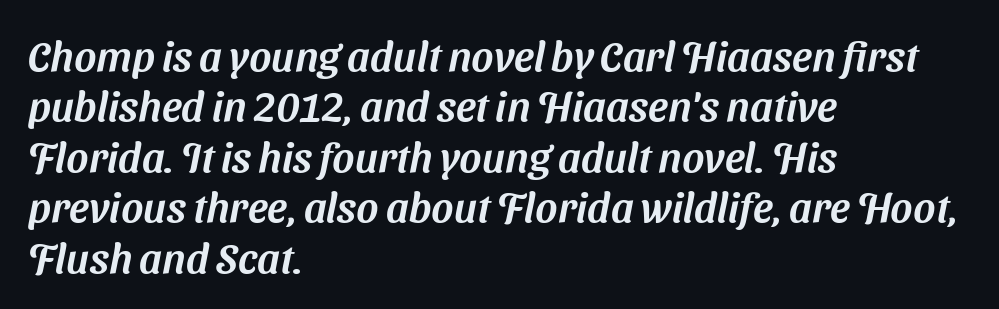
{"serif": "no", "width": "normal", "stroke_contrast": "medium", "x_height": "medium", "monospaced": "no", "underline": "no", "align": "left", "line_spacing_ratio": 1.2, "letter_spacing": "normal", "letter_spacing_em": 0.0, "glyph_px": 42}
